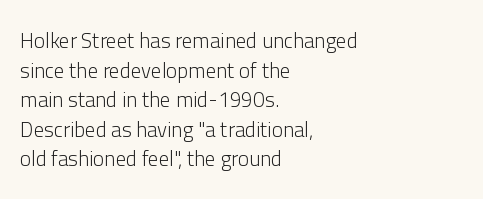
Quick note: underline off. Do the letters lean? They stand straight. The text block is weighted toward the left margin, trailing off unevenly rightward. This rendering leaves character spacing at its baseline value. Vertical spacing — default.
